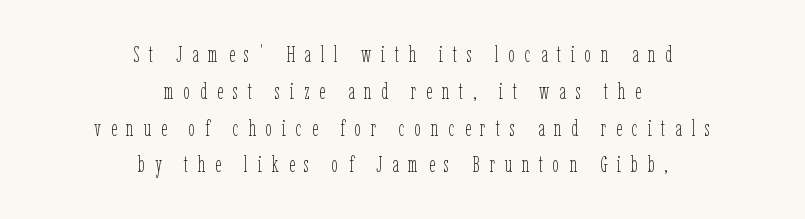
The image shows 23 px text type, upright; set centered, normal line spacing (1.6x), unusually wide letter spacing (+0.43 em), not underlined.
